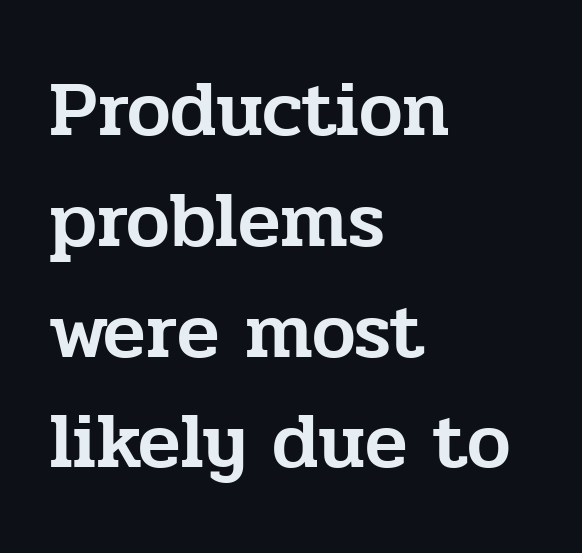
{"serif": "yes", "italic": "no", "width": "normal", "stroke_contrast": "low", "x_height": "medium", "monospaced": "no", "underline": "no", "align": "left", "line_spacing": "normal", "line_spacing_ratio": 1.42, "letter_spacing": "normal", "letter_spacing_em": 0.0, "glyph_px": 78}
